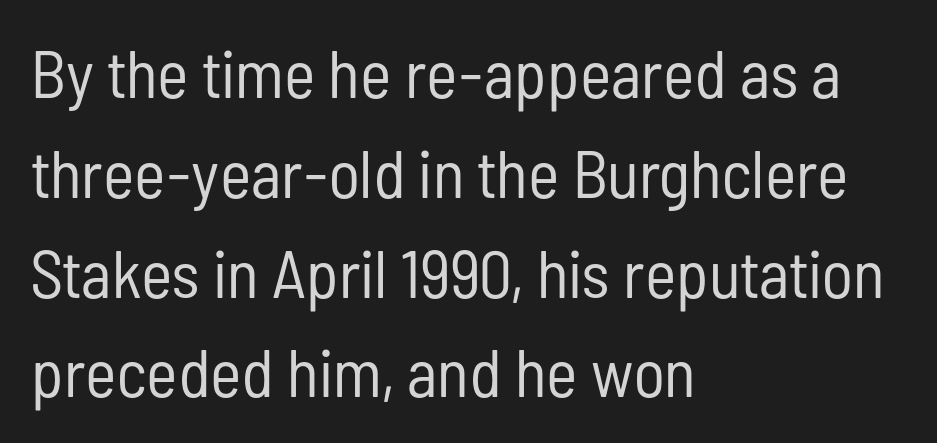
The image shows 67 px regular-weight, condensed sans-serif type, upright; set left-aligned, normal line spacing (1.49x), normal letter spacing, not underlined; low stroke contrast and a medium x-height.
